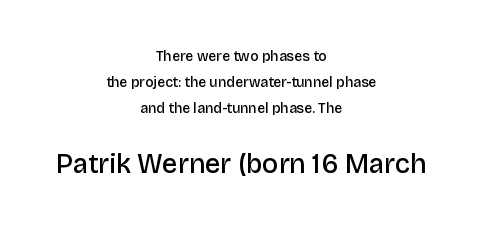
{"italic": "no", "bold": "semi", "underline": "no", "align": "center", "line_spacing_ratio": 1.87, "letter_spacing": "normal", "letter_spacing_em": 0.0, "larger_block": "second", "size_ratio": 1.93, "glyph_px": 27}
